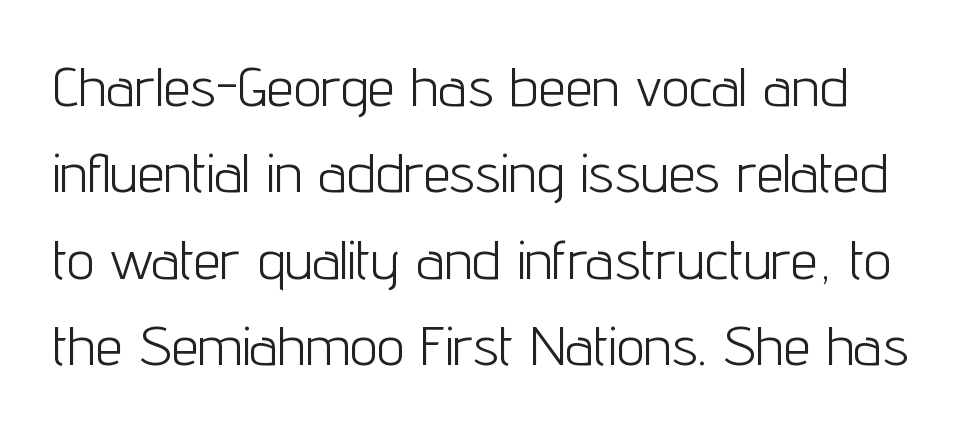
{"serif": "no", "italic": "no", "bold": "no", "weight": "light", "width": "condensed", "stroke_contrast": "low", "x_height": "medium", "monospaced": "no", "underline": "no", "line_spacing": "normal", "line_spacing_ratio": 1.57, "letter_spacing": "normal", "letter_spacing_em": 0.0, "glyph_px": 55}
